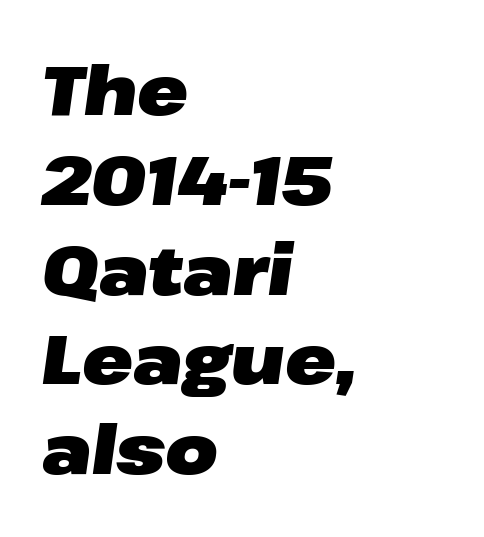
Q: Is the text bold? A: Yes.
Q: Is the text italic (slanted)? A: Yes, it leans right by about 8 degrees.
Q: Is the text underlined? A: No.
Q: How is the paragraph aligned? A: Left-aligned.
Q: Is the spacing between letters normal or unusually wide? A: Normal.
Q: Is the spacing between lines tight, normal or loose? A: Normal.
Q: Width (condensed, normal, or wide)? A: Wide.
Q: Stroke contrast? A: Low.
Q: x-height? A: Medium.
Q: Monospaced? A: No.
